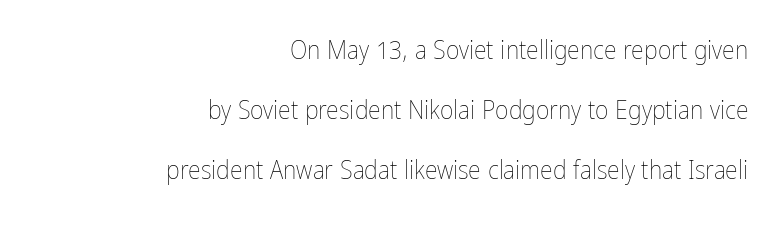
Stroke mass is kept to a normal reading level or below. Underline: absent. Posture: straight, roman, zero tilt. Compared with typical paragraphs, the rows here are farther apart. All the whitespace from short lines collects on the left. Characters follow at the spacing the type designer built in.
